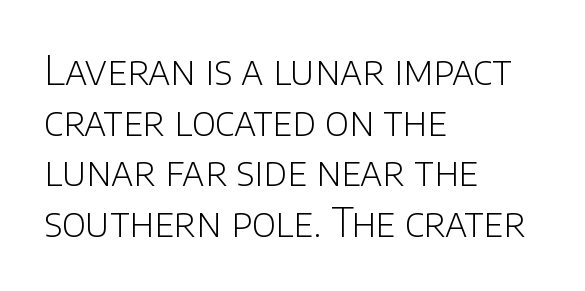
Q: Is the text bold? A: No.
Q: Is the text italic (slanted)? A: No, it is upright.
Q: Is the typeface a serif or a sans-serif typeface? A: Sans-serif.
Q: Is the text underlined? A: No.
Q: How is the paragraph aligned? A: Left-aligned.
Q: Is the spacing between letters normal or unusually wide? A: Normal.
Q: Is the spacing between lines tight, normal or loose? A: Normal.
Q: Width (condensed, normal, or wide)? A: Normal.
Q: Stroke contrast? A: Low.
Q: x-height? A: Large.
Q: Monospaced? A: No.
